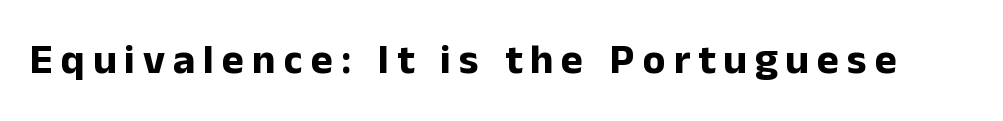
{"serif": "no", "italic": "no", "bold": "yes", "weight": "bold", "width": "normal", "stroke_contrast": "low", "x_height": "medium", "monospaced": "no", "underline": "no", "glyph_px": 42}
